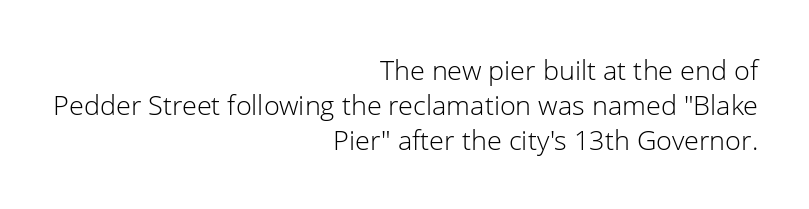
The image shows 27 px text type, upright; set right-aligned, normal line spacing (1.29x), normal letter spacing, not underlined.
